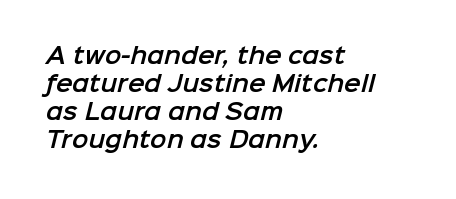
Q: Is the text underlined? A: No.
Q: How is the paragraph aligned? A: Left-aligned.
Q: Is the spacing between letters normal or unusually wide? A: Normal.
Q: Is the spacing between lines tight, normal or loose? A: Normal.
